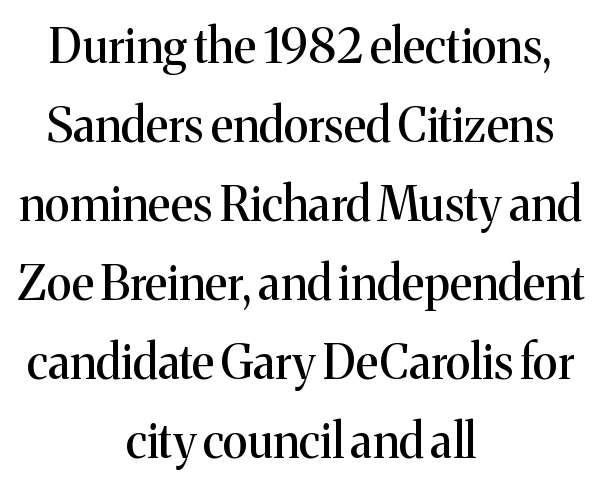
The image shows 47 px serif type, upright; set centered, normal line spacing (1.68x), normal letter spacing, not underlined; medium stroke contrast and a medium x-height.
